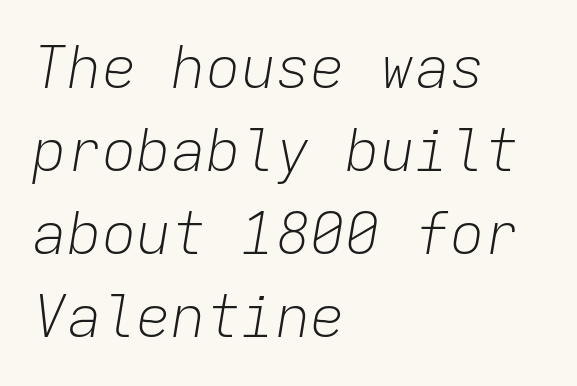
Here the designer chose a console-style face with uniform glyph widths. It's the slanting kind of type. Where is the straight margin? On the left. Quick note: interline space is typical.
